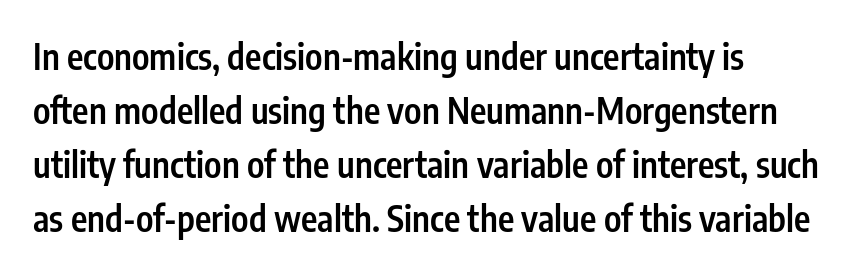
{"serif": "no", "italic": "no", "bold": "semi", "weight": "semibold", "width": "condensed", "stroke_contrast": "low", "x_height": "medium", "monospaced": "no", "underline": "no", "line_spacing": "normal", "line_spacing_ratio": 1.54, "letter_spacing": "normal", "letter_spacing_em": 0.0, "glyph_px": 35}
